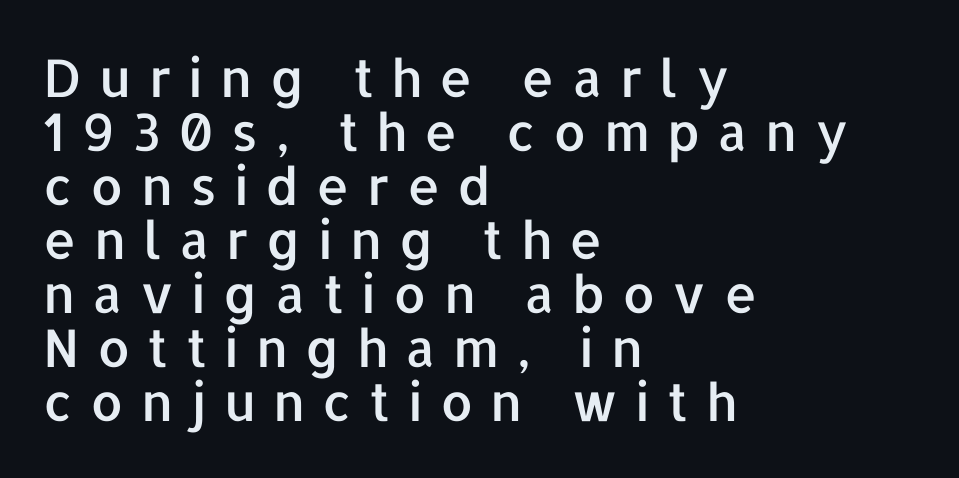
Q: Is the text italic (slanted)? A: No, it is upright.
Q: Is the typeface a serif or a sans-serif typeface? A: Sans-serif.
Q: Is the text underlined? A: No.
Q: How is the paragraph aligned? A: Left-aligned.
Q: Is the spacing between letters normal or unusually wide? A: Unusually wide.
Q: Is the spacing between lines tight, normal or loose? A: Tight.
Q: Width (condensed, normal, or wide)? A: Normal.
Q: Stroke contrast? A: Low.
Q: x-height? A: Medium.
Q: Monospaced? A: No.
